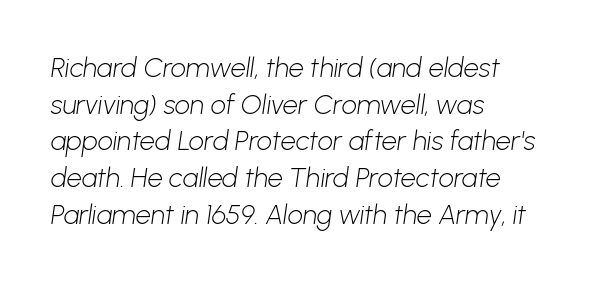
Q: Is the text bold? A: No.
Q: Is the text underlined? A: No.
Q: How is the paragraph aligned? A: Left-aligned.
Q: Is the spacing between letters normal or unusually wide? A: Normal.
Q: Is the spacing between lines tight, normal or loose? A: Normal.
